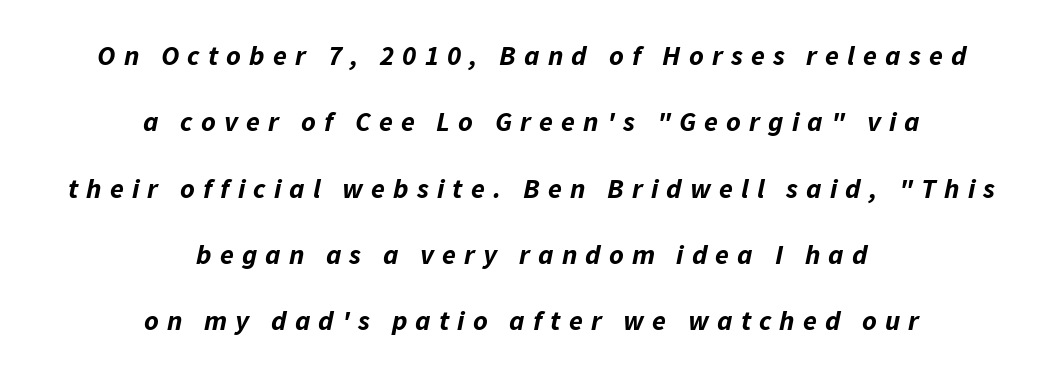
The image shows 28 px bold type, italic (leaning right); set centered, loose line spacing (2.37x), unusually wide letter spacing (+0.29 em), not underlined; low stroke contrast and a medium x-height.
